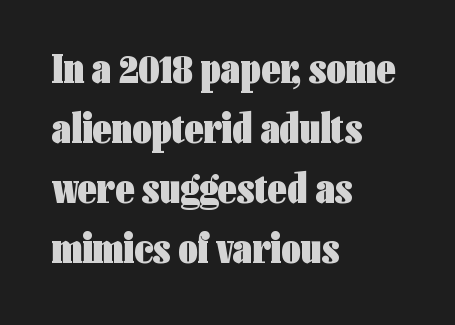
Q: Is the text bold? A: Yes.
Q: Is the text italic (slanted)? A: No, it is upright.
Q: Is the typeface a serif or a sans-serif typeface? A: Sans-serif.
Q: Is the text underlined? A: No.
Q: How is the paragraph aligned? A: Left-aligned.
Q: Is the spacing between letters normal or unusually wide? A: Normal.
Q: Is the spacing between lines tight, normal or loose? A: Normal.
Q: Width (condensed, normal, or wide)? A: Condensed.
Q: Stroke contrast? A: Low.
Q: x-height? A: Medium.
Q: Monospaced? A: No.
